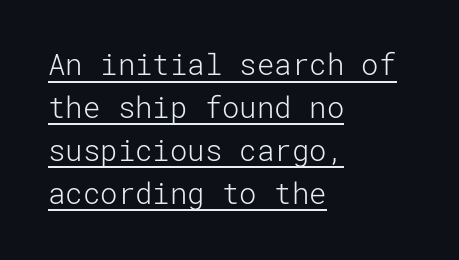
The image shows 29 px light sans-serif type, upright; set left-aligned, normal line spacing (1.48x), normal letter spacing, underlined; low stroke contrast and a medium x-height.
